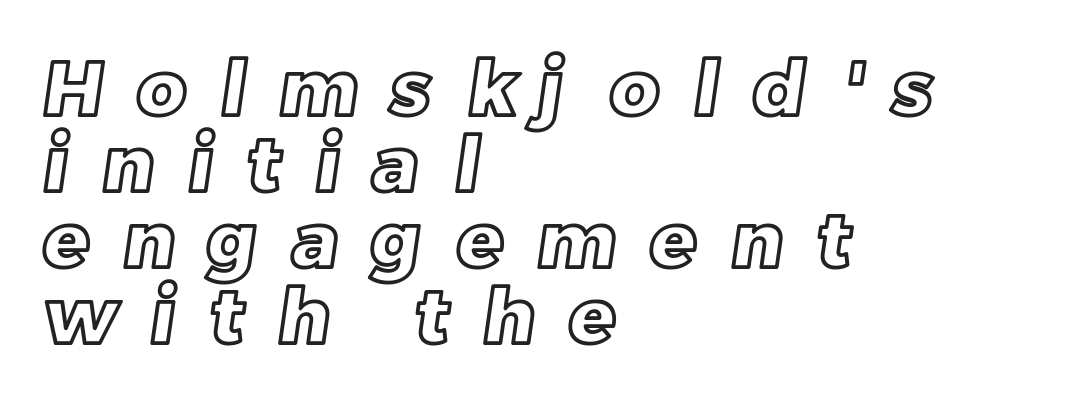
The image shows 76 px text type; set left-aligned, tight line spacing (1.0x), unusually wide letter spacing (+0.45 em), not underlined; a large x-height.
